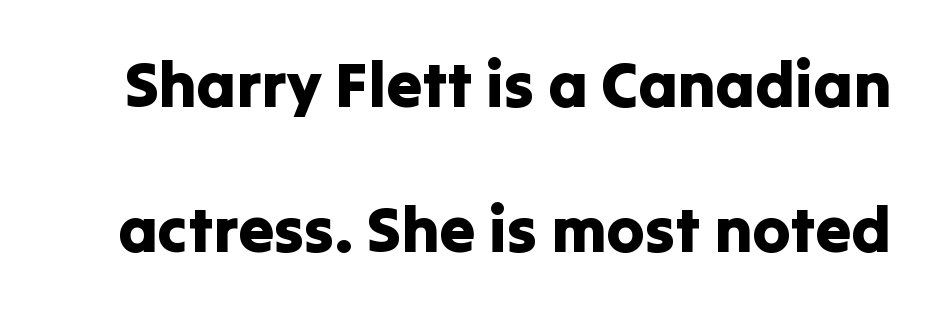
{"serif": "no", "italic": "no", "width": "normal", "stroke_contrast": "low", "x_height": "medium", "monospaced": "no", "underline": "no", "line_spacing": "loose", "line_spacing_ratio": 2.26, "letter_spacing": "normal", "letter_spacing_em": 0.0, "glyph_px": 64}
